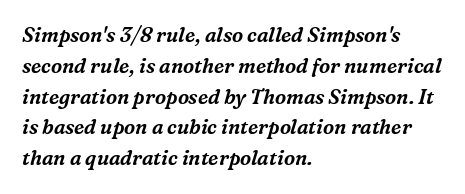
Q: Is the text italic (slanted)? A: Yes, it leans right by about 16 degrees.
Q: Is the text underlined? A: No.
Q: How is the paragraph aligned? A: Left-aligned.
Q: Is the spacing between letters normal or unusually wide? A: Normal.
Q: Is the spacing between lines tight, normal or loose? A: Normal.
